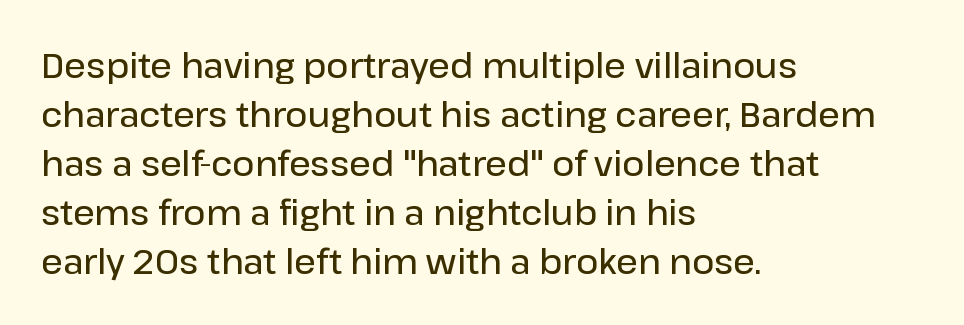
Q: Is the text bold? A: Semi-bold.
Q: Is the text italic (slanted)? A: No, it is upright.
Q: Is the typeface a serif or a sans-serif typeface? A: Sans-serif.
Q: Is the text underlined? A: No.
Q: How is the paragraph aligned? A: Left-aligned.
Q: Is the spacing between letters normal or unusually wide? A: Normal.
Q: Is the spacing between lines tight, normal or loose? A: Normal.
Q: Width (condensed, normal, or wide)? A: Normal.
Q: Stroke contrast? A: Low.
Q: x-height? A: Medium.
Q: Monospaced? A: No.
